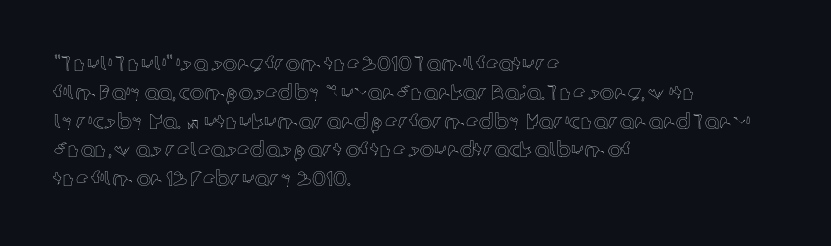
The image shows 21 px text type, upright; set left-aligned, normal line spacing (1.37x), normal letter spacing, not underlined.
